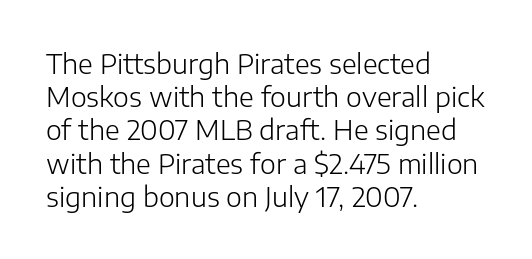
The zone under the glyphs is completely vacant. The passage is arranged the way most books set body copy — flush left. The type sits square on the baseline with zero lean. Weight: in the light-to-regular range. In terms of letterspacing, this is plain default setting.
